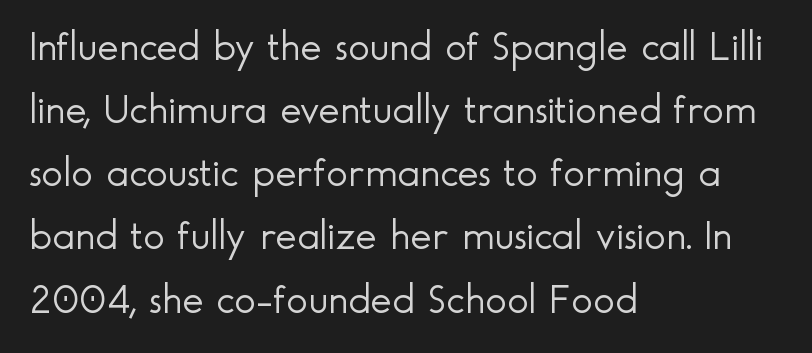
{"serif": "no", "italic": "no", "bold": "no", "weight": "light", "width": "normal", "x_height": "small", "monospaced": "no", "underline": "no", "align": "left", "line_spacing": "normal", "line_spacing_ratio": 1.54, "letter_spacing": "normal", "letter_spacing_em": 0.0, "glyph_px": 41}
